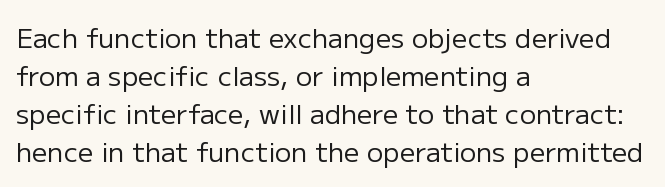
Q: Is the text bold? A: No.
Q: Is the text italic (slanted)? A: No, it is upright.
Q: Is the text underlined? A: No.
Q: How is the paragraph aligned? A: Left-aligned.
Q: Is the spacing between letters normal or unusually wide? A: Normal.
Q: Is the spacing between lines tight, normal or loose? A: Normal.
